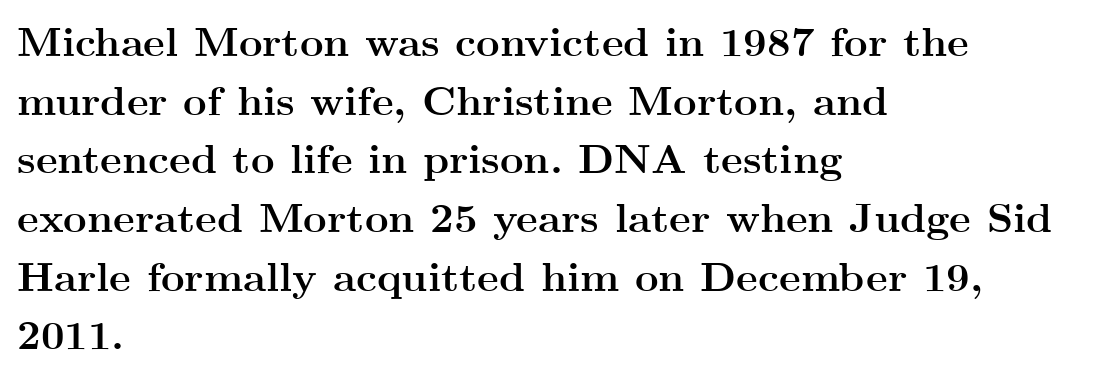
{"serif": "yes", "italic": "no", "bold": "yes", "weight": "semibold", "width": "wide", "stroke_contrast": "medium", "x_height": "small", "monospaced": "no", "underline": "no", "align": "left", "line_spacing": "normal", "line_spacing_ratio": 1.43, "letter_spacing": "normal", "letter_spacing_em": 0.0, "glyph_px": 41}
